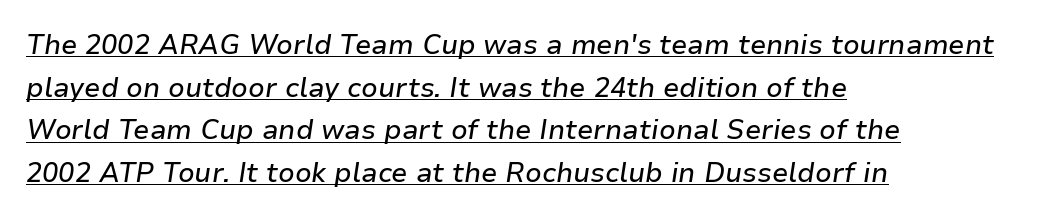
Would a proofreader flag this as italicized? Yes. Students, observe: this is what conventionally led text looks like. The specimen includes a rule beneath the text block's lines. Tracking here is standard; glyphs follow each other at the usual distance. Layout note: lines flush left.
